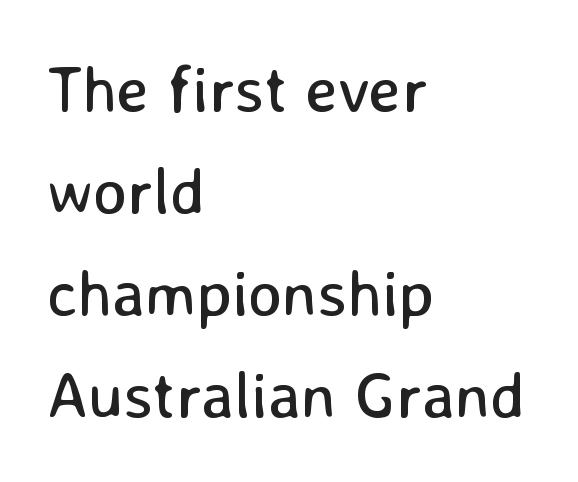
Is there much room between lines? A standard amount, neither cramped nor airy. The face used here is proportionally spaced, like ordinary book or web type. Horizontal alignment here is leftward, the default for most running prose. This rendering employs a face without finishing strokes, i.e., a sans-serif. The typesetting does not lean heavy: it is not bold. This rendering features lettering with no underline.
